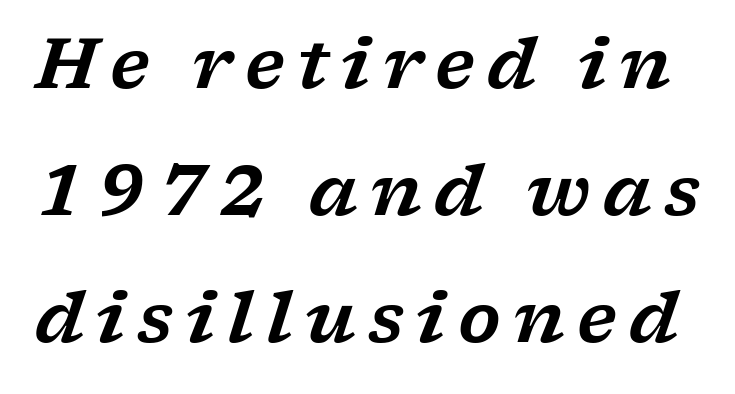
{"serif": "yes", "italic": "yes", "lean": "right", "slant_degrees": 17, "width": "wide", "stroke_contrast": "low", "x_height": "medium", "monospaced": "no", "underline": "no", "line_spacing_ratio": 1.84, "glyph_px": 69}
